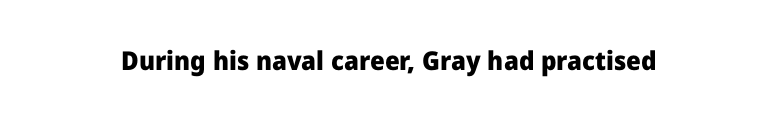
{"italic": "no", "bold": "yes", "underline": "no", "letter_spacing": "normal", "letter_spacing_em": 0.0, "glyph_px": 26}
